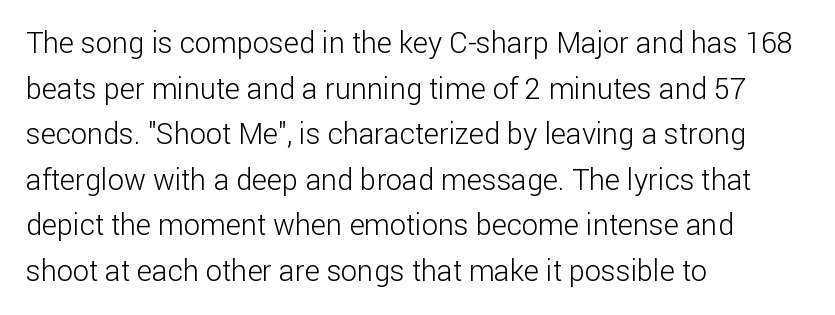
The image shows 29 px light sans-serif type, upright; set left-aligned, normal line spacing (1.57x), normal letter spacing, not underlined; low stroke contrast and a medium x-height.
